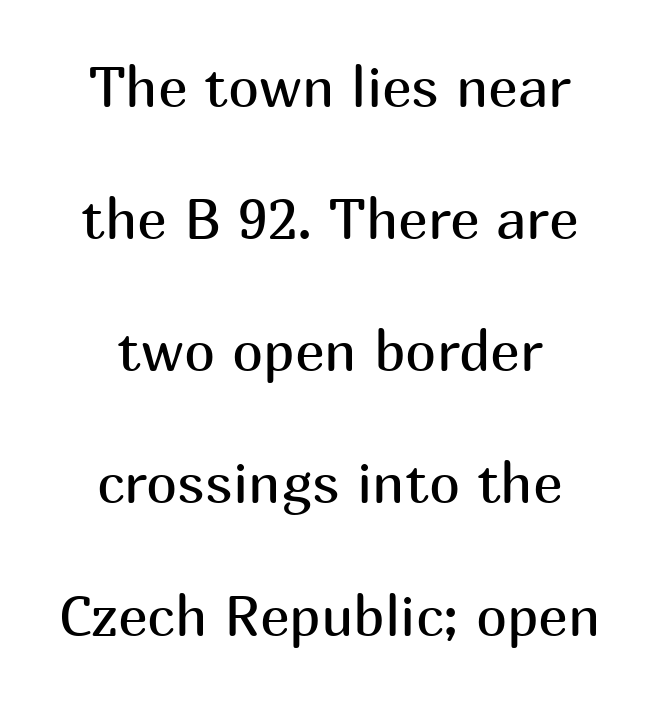
The image shows 56 px regular-weight sans-serif type, upright; set centered, loose line spacing (2.36x), normal letter spacing, not underlined; medium stroke contrast and a medium x-height.
